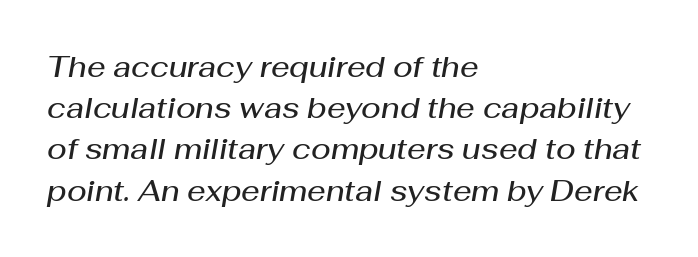
Q: Is the text bold? A: Semi-bold.
Q: Is the text italic (slanted)? A: Yes, it leans right by about 10 degrees.
Q: Is the text underlined? A: No.
Q: How is the paragraph aligned? A: Left-aligned.
Q: Is the spacing between letters normal or unusually wide? A: Normal.
Q: Is the spacing between lines tight, normal or loose? A: Normal.
Q: Width (condensed, normal, or wide)? A: Normal.
Q: Stroke contrast? A: Medium.
Q: x-height? A: Medium.
Q: Monospaced? A: No.
